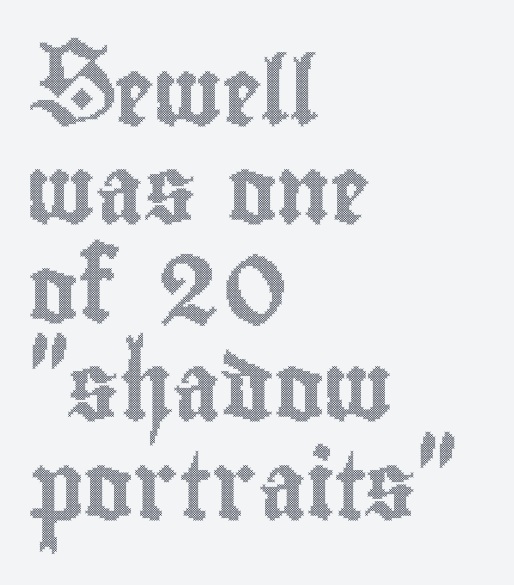
The baseline area is clear. The rendering keeps characters at their native spacing. Compared with a centered layout, this one pins lines to the left instead. Spacing verdict: proportional, widths tailored to each character. Vertically, the passage feels balanced, rows spaced as you'd expect.
